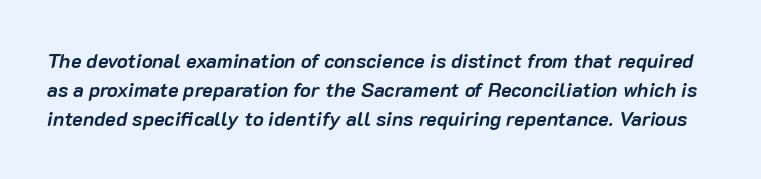
Q: Is the text bold? A: Yes.
Q: Is the text italic (slanted)? A: Yes, it leans right by about 10 degrees.
Q: Is the text underlined? A: No.
Q: Is the spacing between letters normal or unusually wide? A: Normal.
Q: Is the spacing between lines tight, normal or loose? A: Normal.
